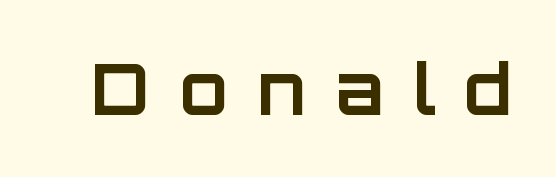
The image shows 70 px bold sans-serif type, upright; set unusually wide letter spacing (+0.42 em), not underlined; low stroke contrast and a large x-height.
